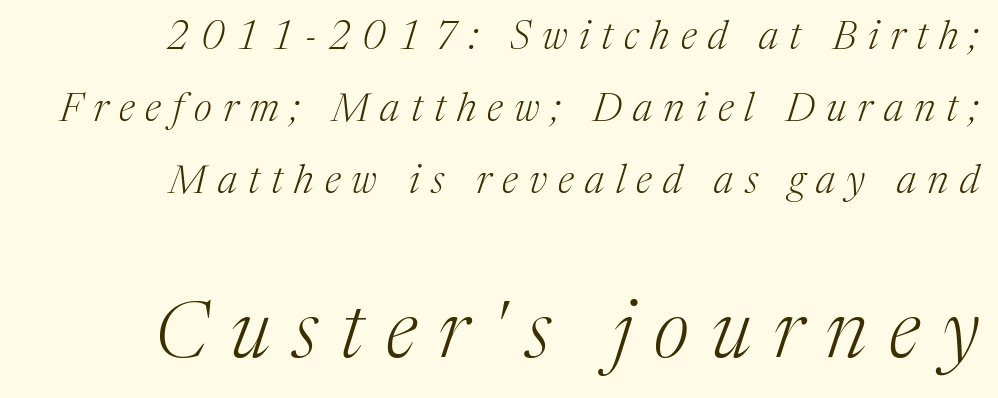
The image shows 79 px light serif type, italic (leaning right); set right-aligned, line spacing 1.8x, unusually wide letter spacing (+0.28 em), not underlined; the second (bottom) block is 1.98x larger; medium stroke contrast and a medium x-height.
